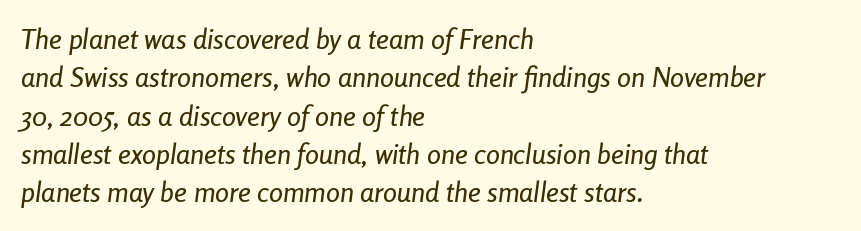
Q: Is the text italic (slanted)? A: Yes, it leans right by about 8 degrees.
Q: Is the text underlined? A: No.
Q: How is the paragraph aligned? A: Left-aligned.
Q: Is the spacing between letters normal or unusually wide? A: Normal.
Q: Is the spacing between lines tight, normal or loose? A: Normal.
Q: Width (condensed, normal, or wide)? A: Condensed.
Q: Stroke contrast? A: Low.
Q: x-height? A: Medium.
Q: Monospaced? A: No.
